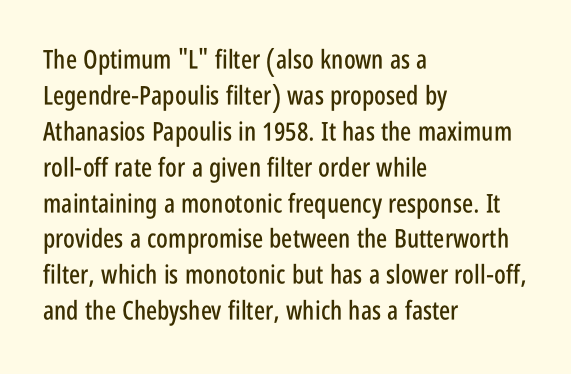
{"italic": "no", "underline": "no", "align": "left", "line_spacing": "normal", "line_spacing_ratio": 1.38, "letter_spacing": "normal", "letter_spacing_em": 0.0, "glyph_px": 26}
